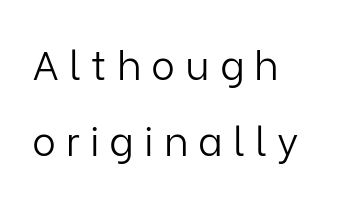
The image shows 40 px light sans-serif type, upright; set left-aligned, loose line spacing (1.91x), unusually wide letter spacing (+0.25 em), not underlined; low stroke contrast and a medium x-height.
